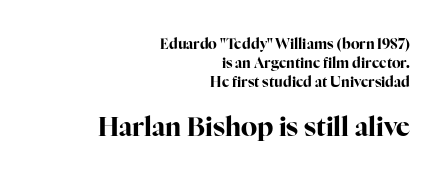
Q: Is the text bold? A: Yes.
Q: Is the text italic (slanted)? A: No, it is upright.
Q: Is the text underlined? A: No.
Q: How is the paragraph aligned? A: Right-aligned.
Q: Is the spacing between letters normal or unusually wide? A: Normal.
Q: Is the spacing between lines tight, normal or loose? A: Normal.
Q: Which block of text is set in a larger size, the first (top) or the second (bottom)? A: The second (bottom) one.
